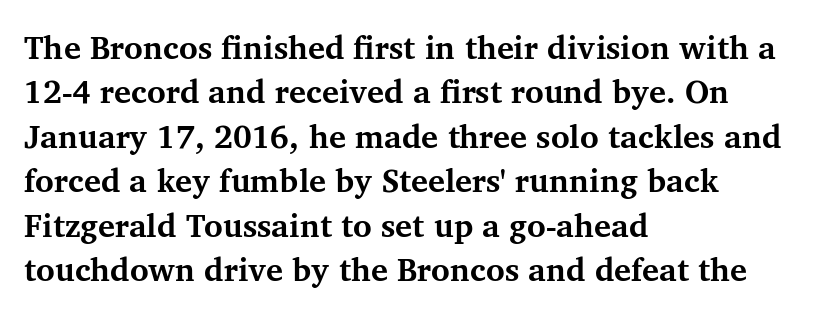
To sum up the face: it has serifs. The paragraph has a hard left edge and a soft right edge. Weight check: bold — yes, fully. The words here are not underlined.
